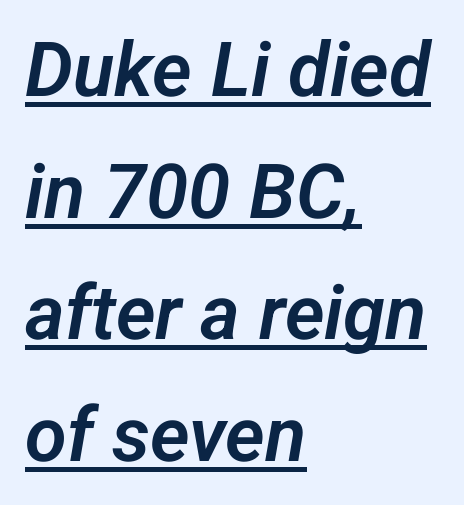
Q: Is the typeface a serif or a sans-serif typeface? A: Sans-serif.
Q: Is the text underlined? A: Yes.
Q: How is the paragraph aligned? A: Left-aligned.
Q: Is the spacing between letters normal or unusually wide? A: Normal.
Q: Is the spacing between lines tight, normal or loose? A: Normal.
Q: Width (condensed, normal, or wide)? A: Normal.
Q: Stroke contrast? A: Low.
Q: x-height? A: Medium.
Q: Monospaced? A: No.
